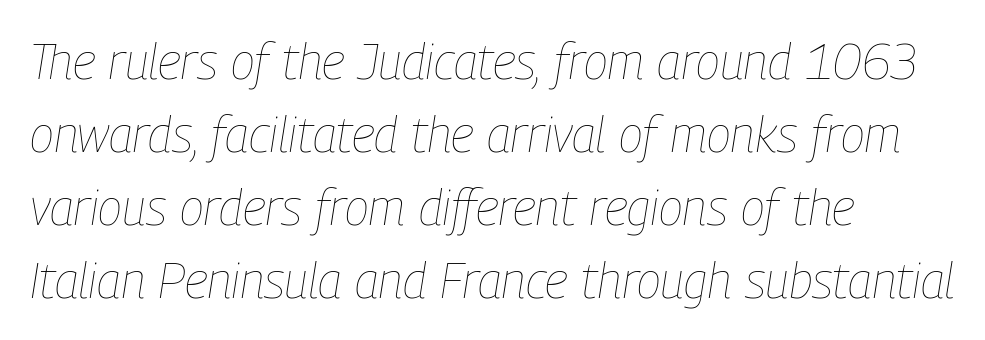
{"italic": "yes", "lean": "right", "slant_degrees": 9, "bold": "no", "weight": "thin", "width": "condensed", "stroke_contrast": "low", "x_height": "medium", "monospaced": "no", "underline": "no", "align": "left", "line_spacing": "normal", "line_spacing_ratio": 1.46, "letter_spacing": "normal", "letter_spacing_em": 0.0, "glyph_px": 50}
